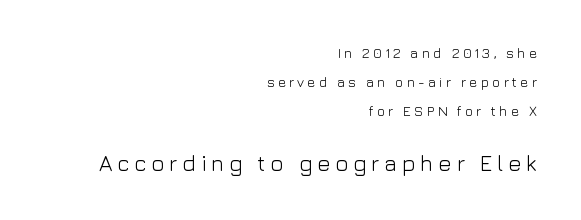
Q: Is the text bold? A: No.
Q: Is the text italic (slanted)? A: No, it is upright.
Q: Is the text underlined? A: No.
Q: How is the paragraph aligned? A: Right-aligned.
Q: Is the spacing between letters normal or unusually wide? A: Unusually wide.
Q: Is the spacing between lines tight, normal or loose? A: Loose.
Q: Which block of text is set in a larger size, the first (top) or the second (bottom)? A: The second (bottom) one.
